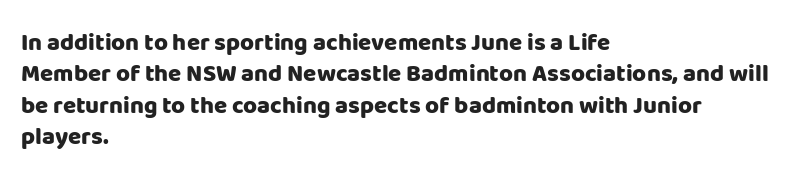
Q: Is the text bold? A: Yes.
Q: Is the text italic (slanted)? A: No, it is upright.
Q: Is the text underlined? A: No.
Q: How is the paragraph aligned? A: Left-aligned.
Q: Is the spacing between letters normal or unusually wide? A: Normal.
Q: Is the spacing between lines tight, normal or loose? A: Normal.
